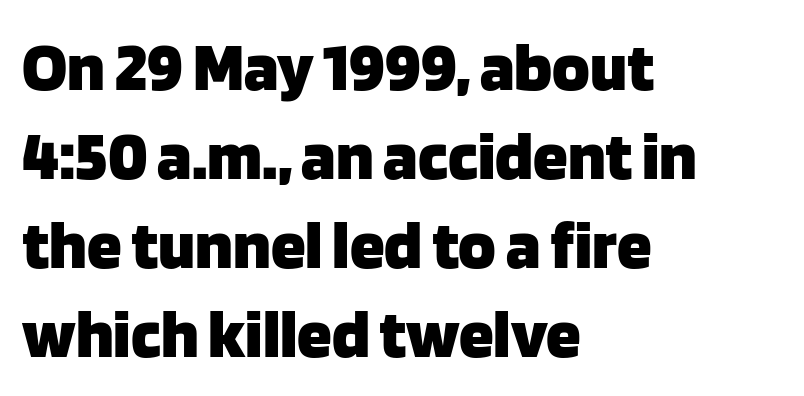
{"serif": "no", "italic": "no", "bold": "yes", "weight": "heavy", "width": "normal", "stroke_contrast": "low", "x_height": "large", "monospaced": "no", "underline": "no", "align": "left", "line_spacing": "normal", "line_spacing_ratio": 1.27, "letter_spacing": "normal", "letter_spacing_em": 0.0, "glyph_px": 70}
